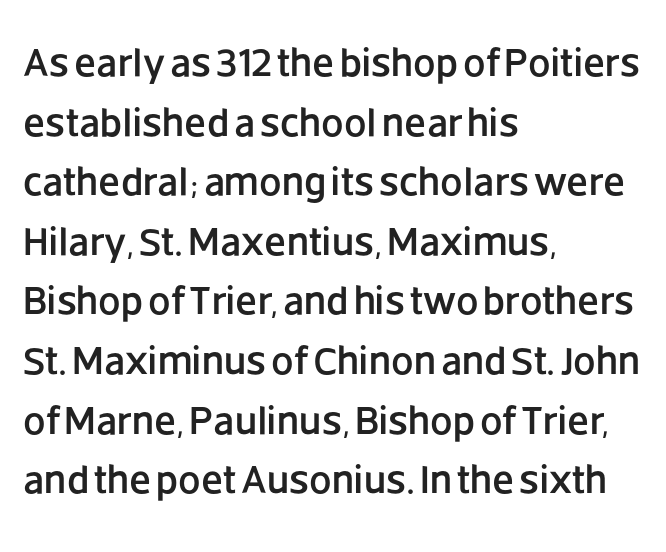
Lines of text with bare space underneath. Spacing verdict: proportional, widths tailored to each character. Tall strokes in this sample are plumb rather than angled. The rendering keeps characters at their native spacing.
